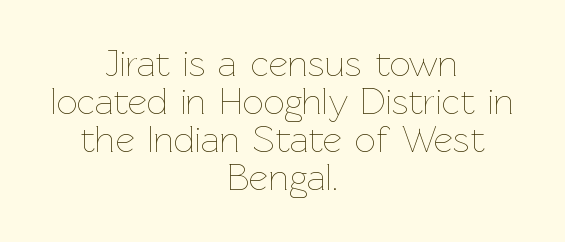
The image shows 37 px thin type, upright; set centered, tight line spacing (1.03x), normal letter spacing, not underlined; low stroke contrast and a medium x-height.
